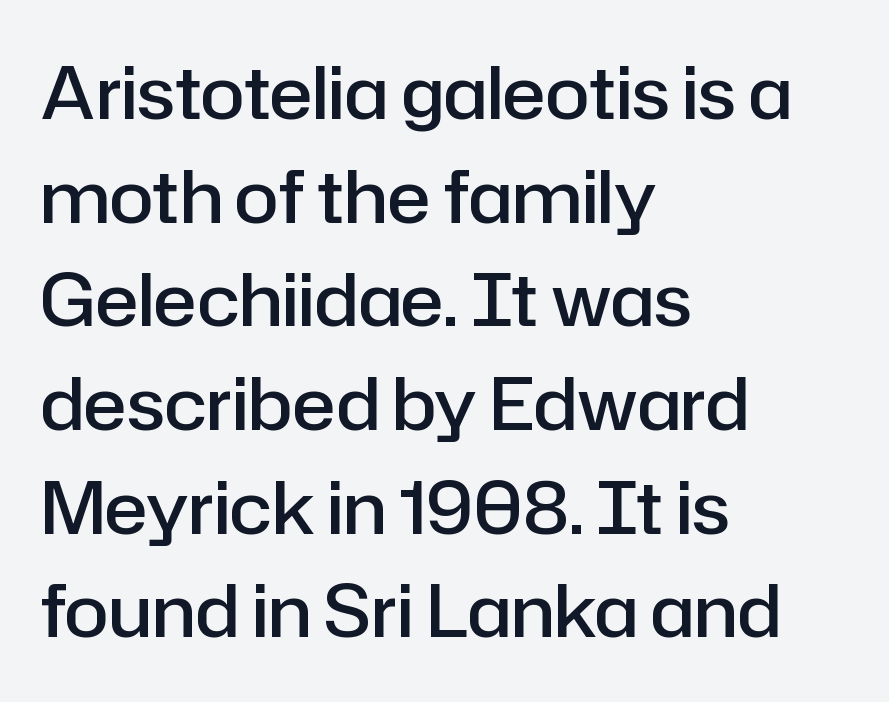
Q: Is the text bold? A: Semi-bold.
Q: Is the text italic (slanted)? A: No, it is upright.
Q: Is the typeface a serif or a sans-serif typeface? A: Sans-serif.
Q: Is the text underlined? A: No.
Q: How is the paragraph aligned? A: Left-aligned.
Q: Is the spacing between letters normal or unusually wide? A: Normal.
Q: Is the spacing between lines tight, normal or loose? A: Normal.
Q: Width (condensed, normal, or wide)? A: Normal.
Q: Stroke contrast? A: Low.
Q: x-height? A: Medium.
Q: Monospaced? A: No.
